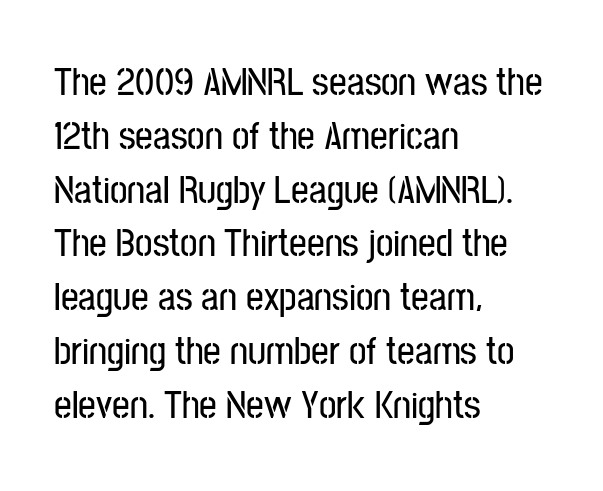
Every row of glyphs begins at an identical x-position on the left. Do the letters lean? They stand straight. Each row of text sits above clean, open space. There is no visible air inserted between adjacent glyphs. This sample keeps an unexceptional amount of space between lines.
